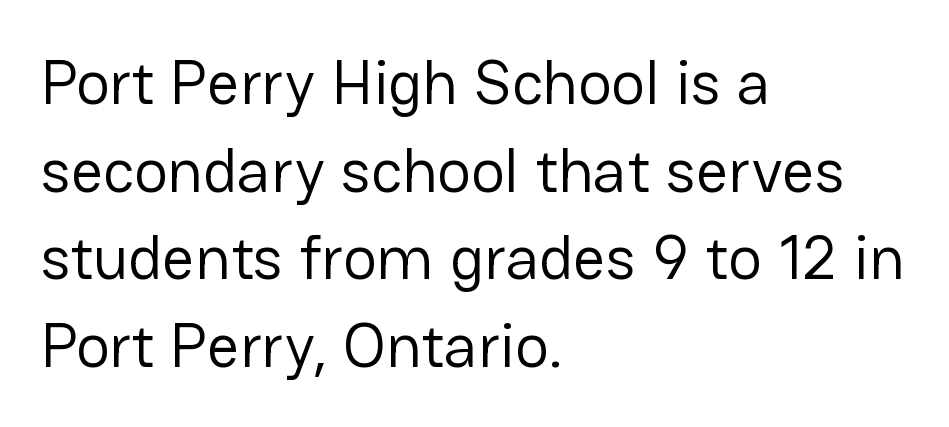
Q: Is the text bold? A: No.
Q: Is the text italic (slanted)? A: No, it is upright.
Q: Is the typeface a serif or a sans-serif typeface? A: Sans-serif.
Q: Is the text underlined? A: No.
Q: How is the paragraph aligned? A: Left-aligned.
Q: Is the spacing between letters normal or unusually wide? A: Normal.
Q: Is the spacing between lines tight, normal or loose? A: Normal.
Q: Width (condensed, normal, or wide)? A: Normal.
Q: Stroke contrast? A: Low.
Q: x-height? A: Medium.
Q: Monospaced? A: No.
